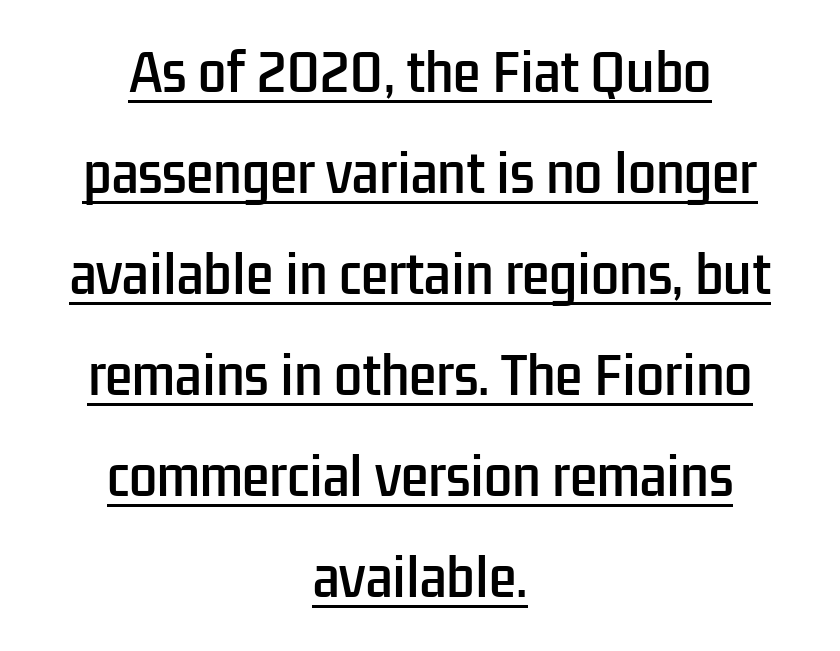
The image shows 50 px condensed sans-serif type, upright; set centered, loose line spacing (2.02x), normal letter spacing, underlined; low stroke contrast and a medium x-height.
